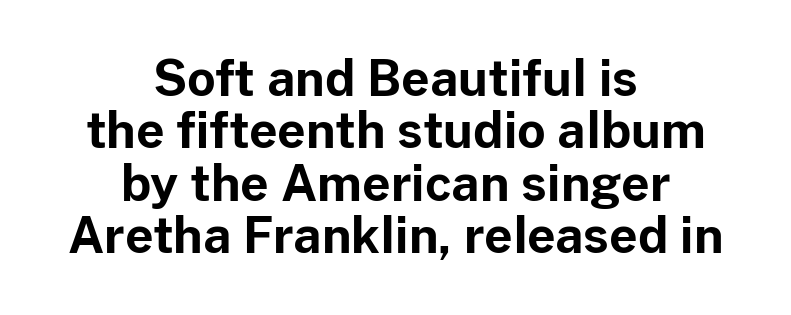
The image shows 49 px bold sans-serif type, upright; set centered, tight line spacing (1.07x), normal letter spacing, not underlined; low stroke contrast and a medium x-height.
